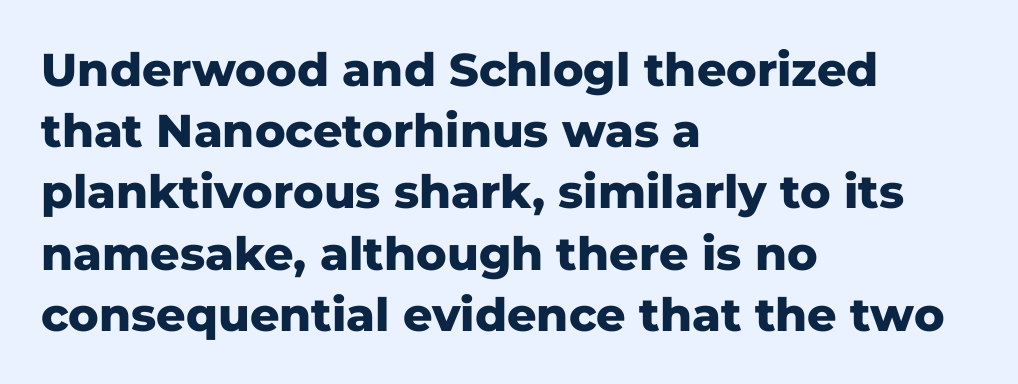
Q: Is the text bold? A: Yes.
Q: Is the text italic (slanted)? A: No, it is upright.
Q: Is the typeface a serif or a sans-serif typeface? A: Sans-serif.
Q: Is the text underlined? A: No.
Q: How is the paragraph aligned? A: Left-aligned.
Q: Is the spacing between letters normal or unusually wide? A: Normal.
Q: Is the spacing between lines tight, normal or loose? A: Normal.
Q: Width (condensed, normal, or wide)? A: Normal.
Q: Stroke contrast? A: Low.
Q: x-height? A: Medium.
Q: Monospaced? A: No.
